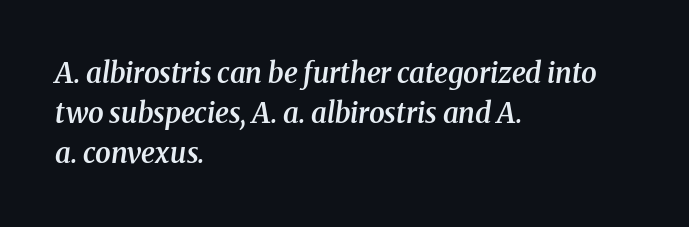
Q: Is the text bold? A: Semi-bold.
Q: Is the text italic (slanted)? A: Yes, it leans right by about 8 degrees.
Q: Is the typeface a serif or a sans-serif typeface? A: Serif.
Q: Is the text underlined? A: No.
Q: How is the paragraph aligned? A: Left-aligned.
Q: Is the spacing between letters normal or unusually wide? A: Normal.
Q: Is the spacing between lines tight, normal or loose? A: Normal.
Q: Width (condensed, normal, or wide)? A: Normal.
Q: Stroke contrast? A: Medium.
Q: x-height? A: Medium.
Q: Monospaced? A: No.
